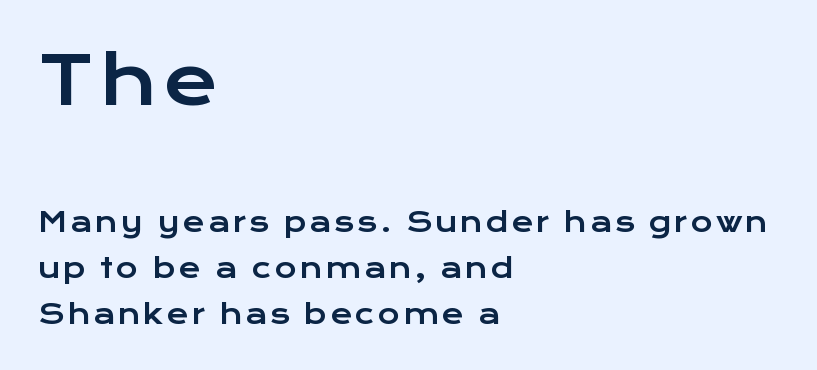
{"serif": "no", "italic": "no", "width": "wide", "stroke_contrast": "low", "x_height": "medium", "monospaced": "no", "underline": "no", "align": "left", "line_spacing": "normal", "line_spacing_ratio": 1.7, "larger_block": "first", "size_ratio": 2.48, "glyph_px": 67}
